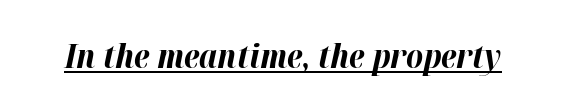
{"italic": "yes", "lean": "right", "slant_degrees": 12, "bold": "yes", "weight": "bold", "width": "normal", "stroke_contrast": "high", "x_height": "medium", "monospaced": "no", "underline": "yes", "letter_spacing": "normal", "letter_spacing_em": 0.0, "glyph_px": 33}
